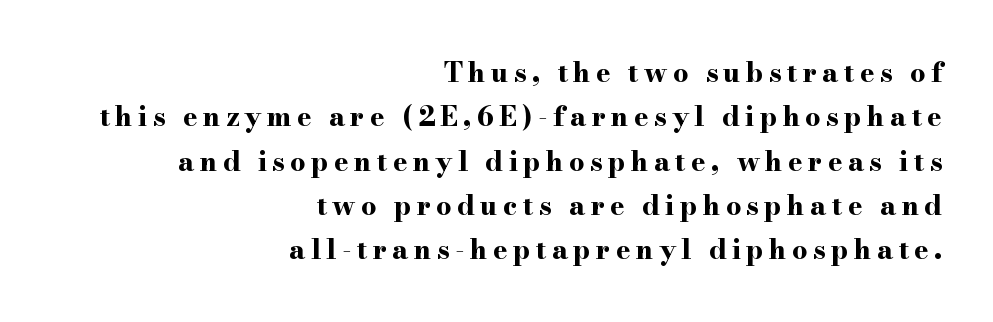
{"italic": "no", "bold": "yes", "underline": "no", "align": "right", "line_spacing": "normal", "line_spacing_ratio": 1.64, "letter_spacing": "wide", "letter_spacing_em": 0.2, "glyph_px": 27}
